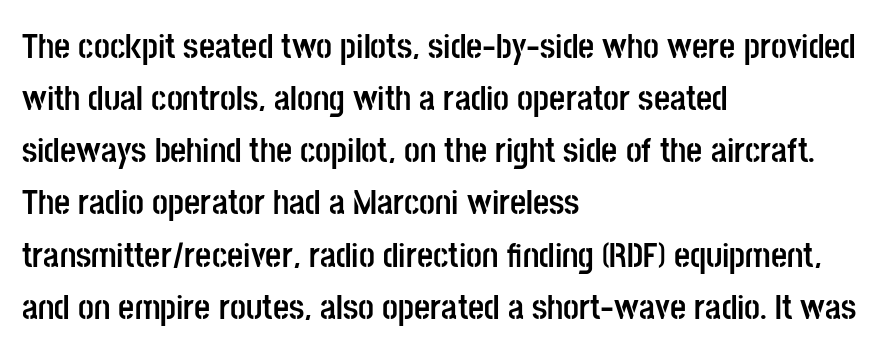
The image shows 35 px semibold, condensed sans-serif type, upright; set left-aligned, normal line spacing (1.49x), normal letter spacing, not underlined; low stroke contrast and a large x-height.
